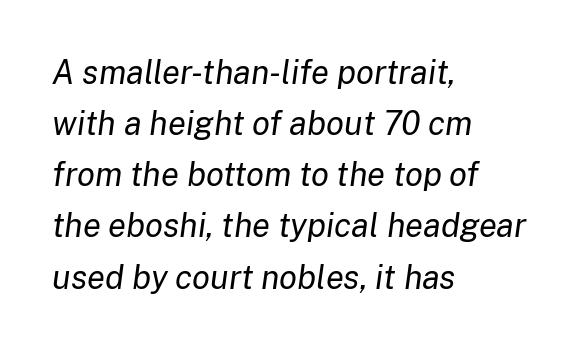
{"italic": "yes", "lean": "right", "slant_degrees": 8, "bold": "no", "weight": "regular", "width": "normal", "stroke_contrast": "low", "x_height": "medium", "monospaced": "no", "underline": "no", "align": "left", "line_spacing": "normal", "line_spacing_ratio": 1.55, "letter_spacing": "normal", "letter_spacing_em": 0.0, "glyph_px": 33}
